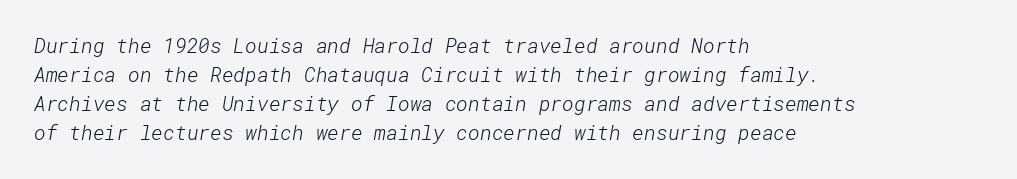
Q: Is the text bold? A: No.
Q: Is the text underlined? A: No.
Q: How is the paragraph aligned? A: Left-aligned.
Q: Is the spacing between letters normal or unusually wide? A: Normal.
Q: Is the spacing between lines tight, normal or loose? A: Normal.
